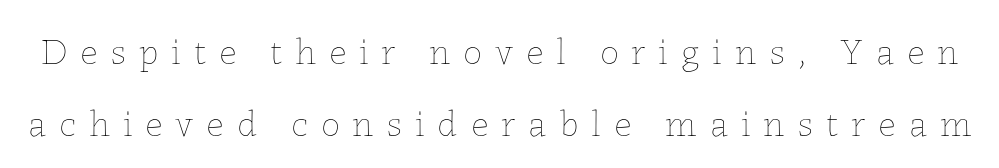
Q: Is the text bold? A: No.
Q: Is the text italic (slanted)? A: No, it is upright.
Q: Is the text underlined? A: No.
Q: Is the spacing between letters normal or unusually wide? A: Unusually wide.
Q: Width (condensed, normal, or wide)? A: Normal.
Q: Stroke contrast? A: Low.
Q: x-height? A: Medium.
Q: Monospaced? A: No.
